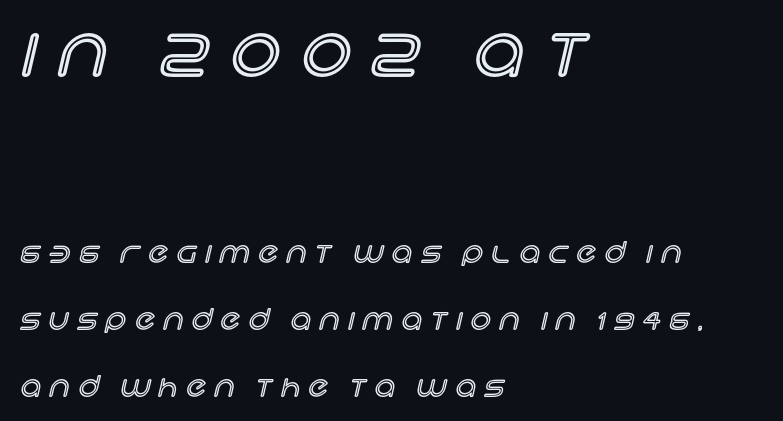
{"width": "normal", "x_height": "large", "monospaced": "no", "underline": "no", "align": "left", "line_spacing": "loose", "line_spacing_ratio": 2.39, "letter_spacing": "wide", "letter_spacing_em": 0.32, "larger_block": "first", "size_ratio": 2.46, "glyph_px": 69}
